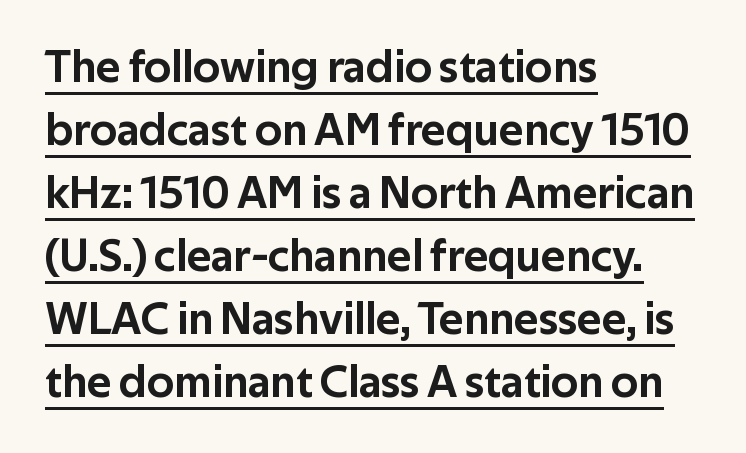
Tall strokes in this sample are plumb rather than angled. Think of a printed novel: that variable character pitch is what you see here. Honestly, the row spacing looks completely unremarkable. Tracking here is standard; glyphs follow each other at the usual distance. The glyphs in this specimen are sans serif.
